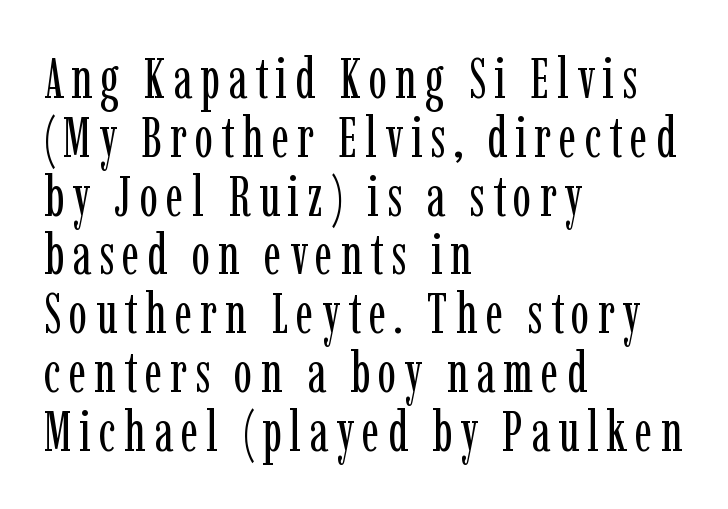
Q: Is the text bold? A: No.
Q: Is the text italic (slanted)? A: No, it is upright.
Q: Is the typeface a serif or a sans-serif typeface? A: Serif.
Q: Is the text underlined? A: No.
Q: How is the paragraph aligned? A: Left-aligned.
Q: Is the spacing between lines tight, normal or loose? A: Tight.
Q: Width (condensed, normal, or wide)? A: Condensed.
Q: Stroke contrast? A: Low.
Q: x-height? A: Medium.
Q: Monospaced? A: No.
